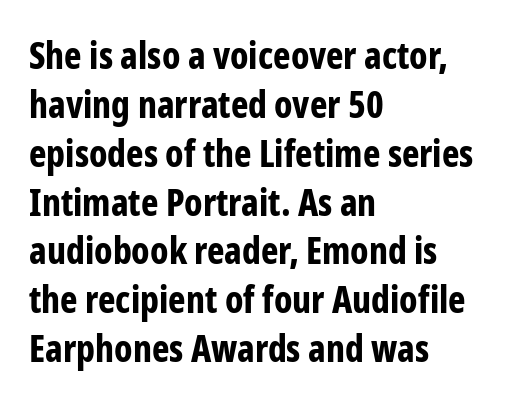
{"serif": "no", "italic": "no", "bold": "yes", "weight": "bold", "width": "condensed", "stroke_contrast": "low", "x_height": "medium", "monospaced": "no", "underline": "no", "align": "left", "line_spacing": "normal", "line_spacing_ratio": 1.32, "letter_spacing": "normal", "letter_spacing_em": 0.0, "glyph_px": 37}
